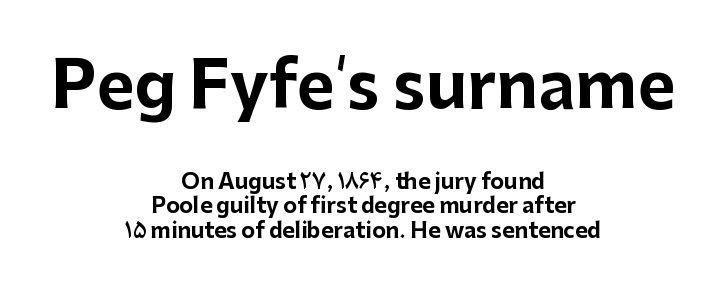
Q: Is the text bold? A: Yes.
Q: Is the text italic (slanted)? A: No, it is upright.
Q: Is the typeface a serif or a sans-serif typeface? A: Sans-serif.
Q: Is the text underlined? A: No.
Q: How is the paragraph aligned? A: Centered.
Q: Is the spacing between letters normal or unusually wide? A: Normal.
Q: Which block of text is set in a larger size, the first (top) or the second (bottom)? A: The first (top) one.
Q: Width (condensed, normal, or wide)? A: Normal.
Q: Stroke contrast? A: Low.
Q: x-height? A: Medium.
Q: Monospaced? A: No.
